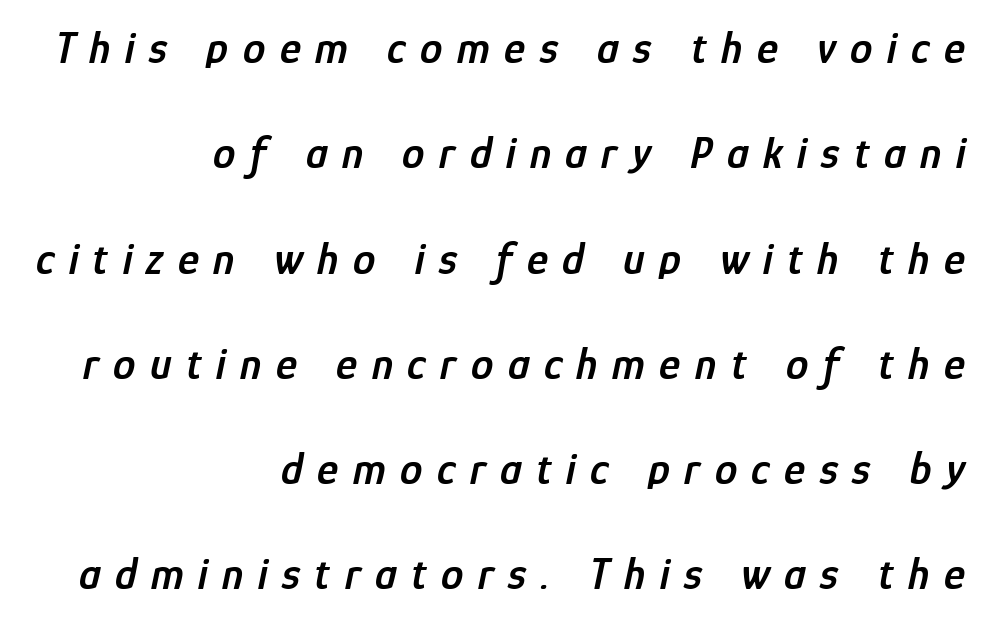
Q: Is the text bold? A: Semi-bold.
Q: Is the text italic (slanted)? A: Yes, it leans right by about 12 degrees.
Q: Is the text underlined? A: No.
Q: How is the paragraph aligned? A: Right-aligned.
Q: Is the spacing between letters normal or unusually wide? A: Unusually wide.
Q: Is the spacing between lines tight, normal or loose? A: Loose.
Q: Width (condensed, normal, or wide)? A: Condensed.
Q: Stroke contrast? A: Low.
Q: x-height? A: Medium.
Q: Monospaced? A: No.
